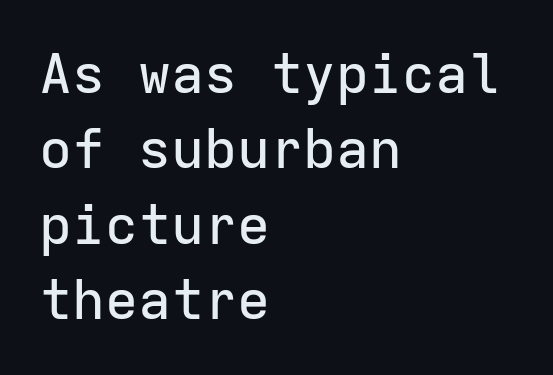
{"serif": "no", "italic": "no", "width": "normal", "stroke_contrast": "low", "x_height": "medium", "monospaced": "yes", "underline": "no", "align": "left", "line_spacing": "normal", "line_spacing_ratio": 1.37, "letter_spacing": "normal", "letter_spacing_em": 0.0, "glyph_px": 55}
